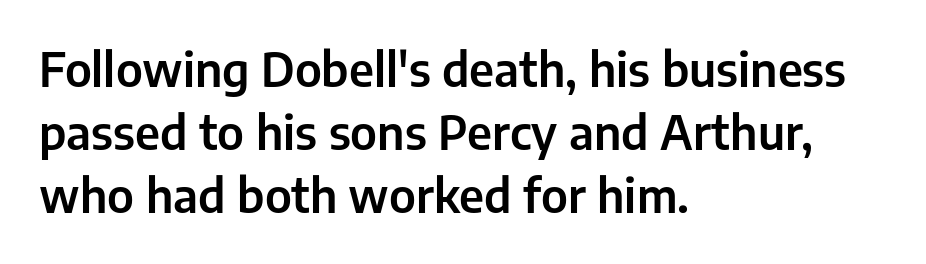
The image shows 46 px sans-serif type, upright; set left-aligned, normal line spacing (1.37x), normal letter spacing, not underlined; low stroke contrast and a medium x-height.
